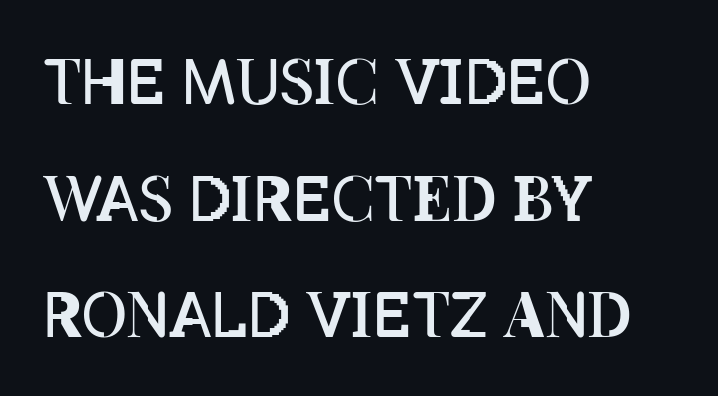
{"italic": "no", "bold": "no", "weight": "regular", "width": "condensed", "stroke_contrast": "low", "x_height": "large", "monospaced": "no", "underline": "no", "align": "left", "line_spacing_ratio": 1.88, "letter_spacing": "normal", "letter_spacing_em": 0.0, "glyph_px": 62}
